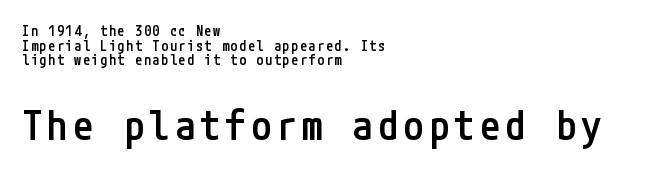
Q: Is the text bold? A: Semi-bold.
Q: Is the text italic (slanted)? A: No, it is upright.
Q: Is the typeface a serif or a sans-serif typeface? A: Sans-serif.
Q: Is the text underlined? A: No.
Q: How is the paragraph aligned? A: Left-aligned.
Q: Is the spacing between lines tight, normal or loose? A: Tight.
Q: Which block of text is set in a larger size, the first (top) or the second (bottom)? A: The second (bottom) one.
Q: Width (condensed, normal, or wide)? A: Condensed.
Q: Stroke contrast? A: Low.
Q: x-height? A: Medium.
